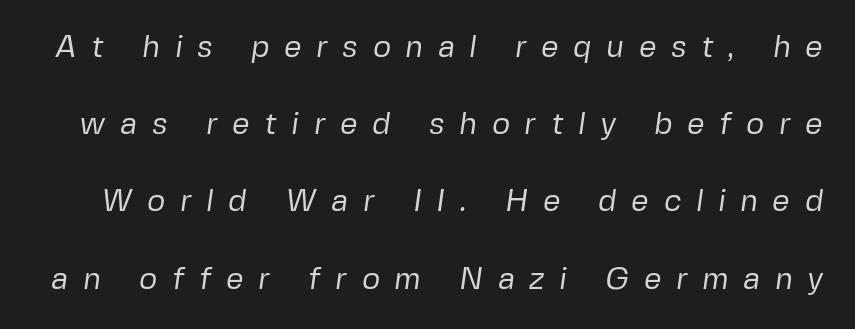
Q: Is the text bold? A: No.
Q: Is the typeface a serif or a sans-serif typeface? A: Sans-serif.
Q: Is the text underlined? A: No.
Q: Is the spacing between letters normal or unusually wide? A: Unusually wide.
Q: Is the spacing between lines tight, normal or loose? A: Loose.
Q: Width (condensed, normal, or wide)? A: Normal.
Q: Stroke contrast? A: Low.
Q: x-height? A: Medium.
Q: Monospaced? A: No.
